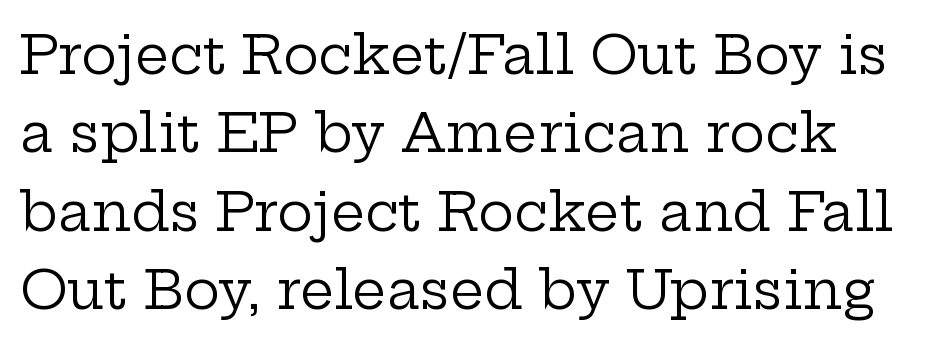
The face used here is proportionally spaced, like ordinary book or web type. Old-style or modern, the face here clearly has serifs. Heaviness? Minimal to ordinary, like unemphasized prose. Nope, not italic — everything's standing straight. Descenders hang freely into open space. The face used here is rendered with its standard letterfit.
